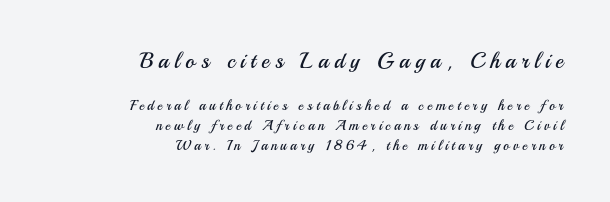
Q: Is the text bold? A: No.
Q: Is the text italic (slanted)? A: Yes.
Q: Is the text underlined? A: No.
Q: How is the paragraph aligned? A: Right-aligned.
Q: Is the spacing between letters normal or unusually wide? A: Unusually wide.
Q: Is the spacing between lines tight, normal or loose? A: Normal.
Q: Which block of text is set in a larger size, the first (top) or the second (bottom)? A: The first (top) one.
